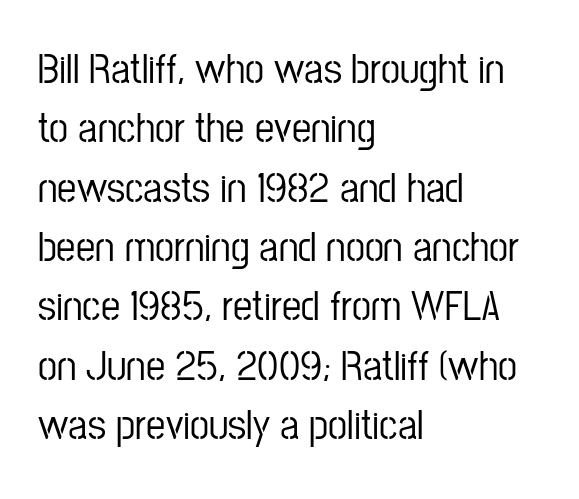
The image shows 43 px condensed sans-serif type, upright; set left-aligned, normal line spacing (1.38x), normal letter spacing, not underlined; low stroke contrast and a medium x-height.
